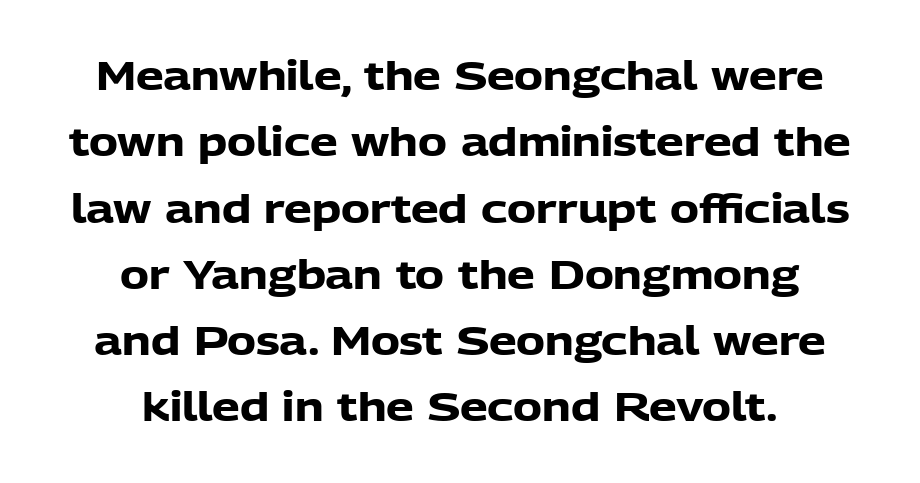
The image shows 39 px heavy sans-serif type, upright; set centered, normal line spacing (1.7x), normal letter spacing, not underlined; low stroke contrast and a medium x-height.
